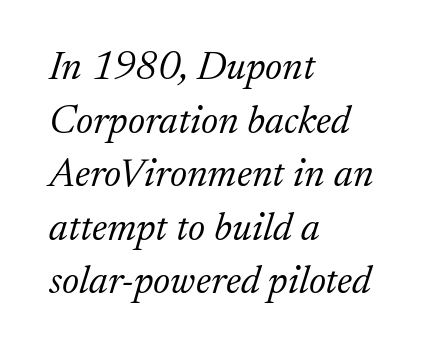
{"serif": "yes", "italic": "yes", "lean": "right", "slant_degrees": 17, "bold": "no", "weight": "light", "width": "normal", "stroke_contrast": "low", "x_height": "medium", "monospaced": "no", "underline": "no", "align": "left", "line_spacing": "normal", "line_spacing_ratio": 1.34, "letter_spacing": "normal", "letter_spacing_em": 0.0, "glyph_px": 40}
